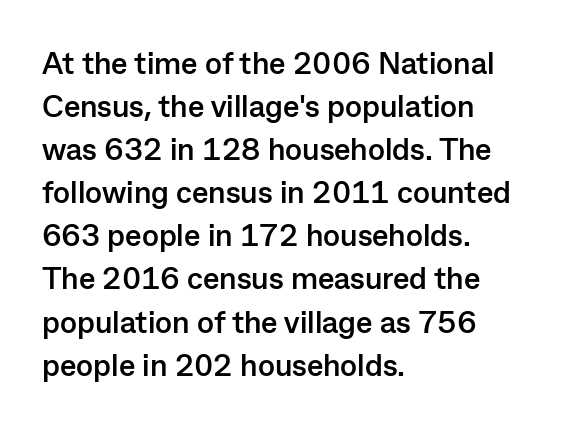
{"serif": "no", "italic": "no", "bold": "yes", "weight": "semibold", "width": "normal", "stroke_contrast": "low", "x_height": "medium", "monospaced": "no", "underline": "no", "align": "left", "line_spacing": "normal", "line_spacing_ratio": 1.39, "letter_spacing": "normal", "letter_spacing_em": 0.0, "glyph_px": 31}
